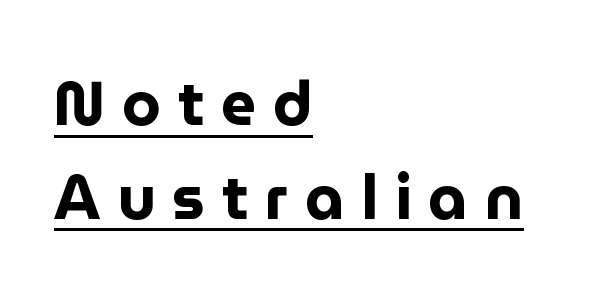
{"serif": "no", "italic": "no", "bold": "yes", "weight": "bold", "width": "normal", "stroke_contrast": "low", "x_height": "medium", "monospaced": "no", "underline": "yes", "align": "left", "line_spacing": "normal", "line_spacing_ratio": 1.51, "letter_spacing": "wide", "letter_spacing_em": 0.27, "glyph_px": 62}
